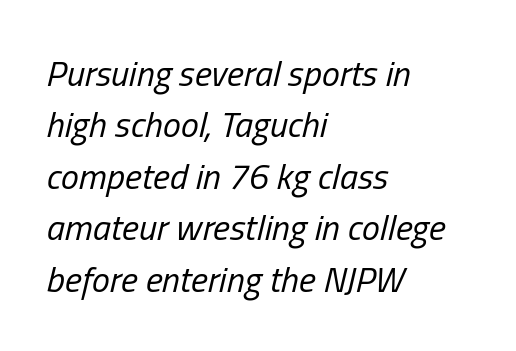
The image shows 36 px regular-weight, condensed type, italic (leaning right); set left-aligned, normal line spacing (1.43x), normal letter spacing, not underlined; low stroke contrast and a medium x-height.
